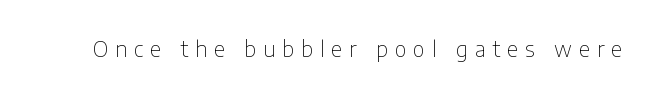
{"italic": "no", "bold": "no", "underline": "no", "letter_spacing": "wide", "letter_spacing_em": 0.32, "glyph_px": 22}
